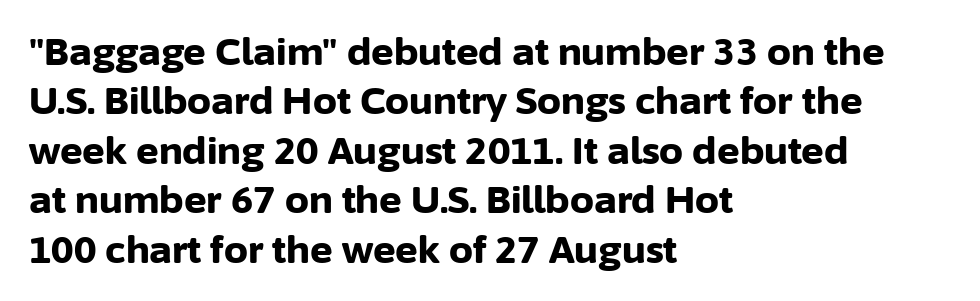
{"serif": "no", "italic": "no", "bold": "yes", "weight": "bold", "width": "normal", "stroke_contrast": "low", "x_height": "medium", "monospaced": "no", "underline": "no", "align": "left", "line_spacing": "normal", "line_spacing_ratio": 1.3, "letter_spacing": "normal", "letter_spacing_em": 0.0, "glyph_px": 38}
